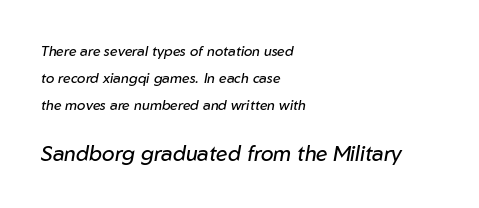
{"italic": "yes", "lean": "right", "slant_degrees": 10, "bold": "no", "underline": "no", "align": "left", "line_spacing": "loose", "line_spacing_ratio": 1.94, "letter_spacing": "normal", "letter_spacing_em": 0.0, "larger_block": "second", "size_ratio": 1.5, "glyph_px": 21}
